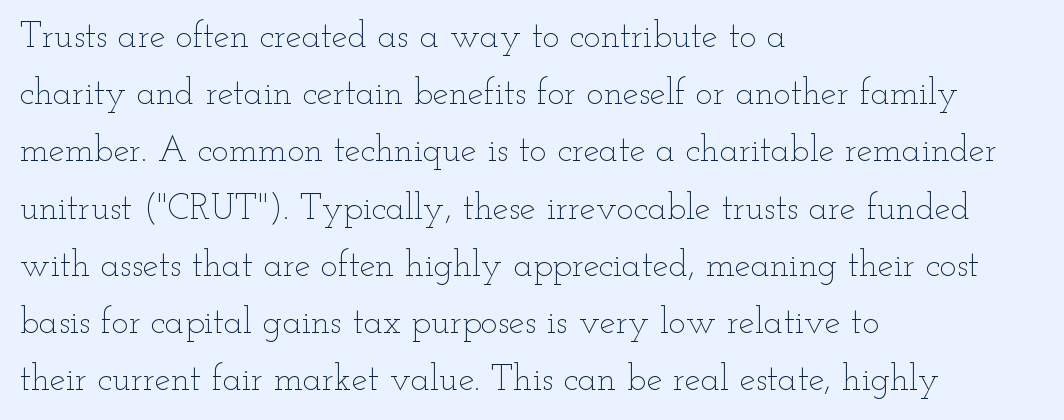
The image shows 36 px thin, wide type, upright; set left-aligned, normal line spacing (1.59x), normal letter spacing, not underlined; low stroke contrast and a small x-height.
